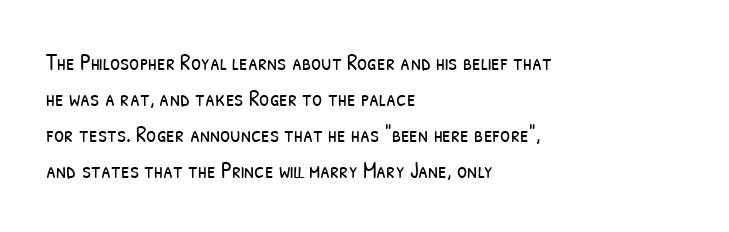
The image shows 23 px text type; set left-aligned, normal line spacing (1.56x), normal letter spacing, not underlined.
